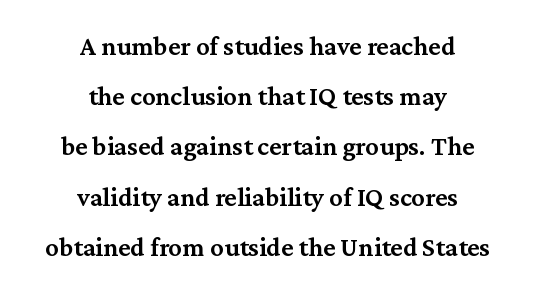
Do the letters lean? They stand straight. The strip under each line holds only bare page. This sample uses plain, unmodified letter spacing. As a designer I'd log this as weight 600, semibold. The setting favours the middle, as headings and verse often do.
